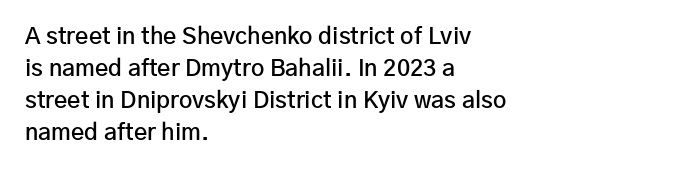
Q: Is the text bold? A: Semi-bold.
Q: Is the text italic (slanted)? A: No, it is upright.
Q: Is the text underlined? A: No.
Q: How is the paragraph aligned? A: Left-aligned.
Q: Is the spacing between letters normal or unusually wide? A: Normal.
Q: Is the spacing between lines tight, normal or loose? A: Normal.
